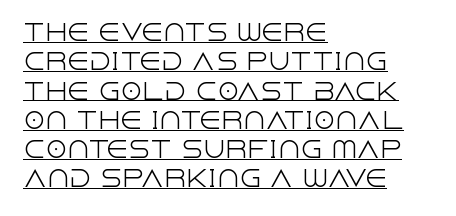
The image shows 22 px text type, upright; set left-aligned, normal line spacing (1.33x), normal letter spacing, underlined.
